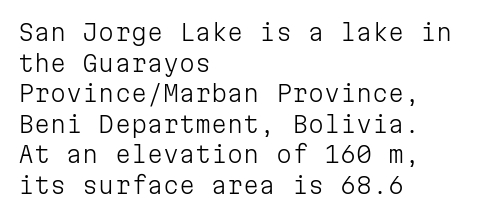
Q: Is the text bold? A: No.
Q: Is the text italic (slanted)? A: No, it is upright.
Q: Is the text underlined? A: No.
Q: How is the paragraph aligned? A: Left-aligned.
Q: Is the spacing between letters normal or unusually wide? A: Normal.
Q: Is the spacing between lines tight, normal or loose? A: Normal.
